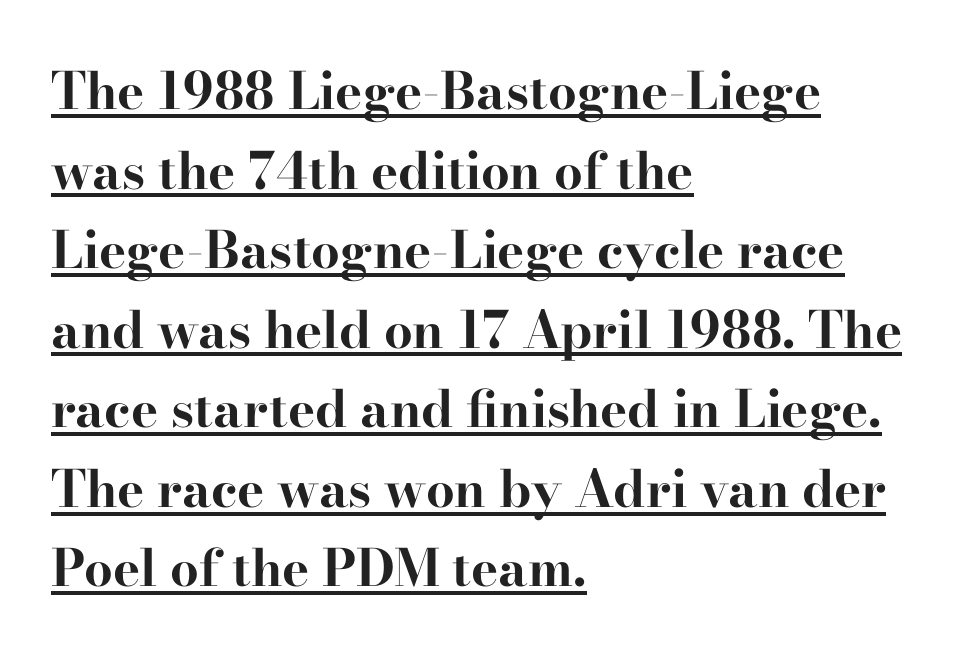
Q: Is the text bold? A: Yes.
Q: Is the text italic (slanted)? A: No, it is upright.
Q: Is the typeface a serif or a sans-serif typeface? A: Serif.
Q: Is the text underlined? A: Yes.
Q: How is the paragraph aligned? A: Left-aligned.
Q: Is the spacing between letters normal or unusually wide? A: Normal.
Q: Is the spacing between lines tight, normal or loose? A: Normal.
Q: Width (condensed, normal, or wide)? A: Wide.
Q: Stroke contrast? A: High.
Q: x-height? A: Small.
Q: Monospaced? A: No.
